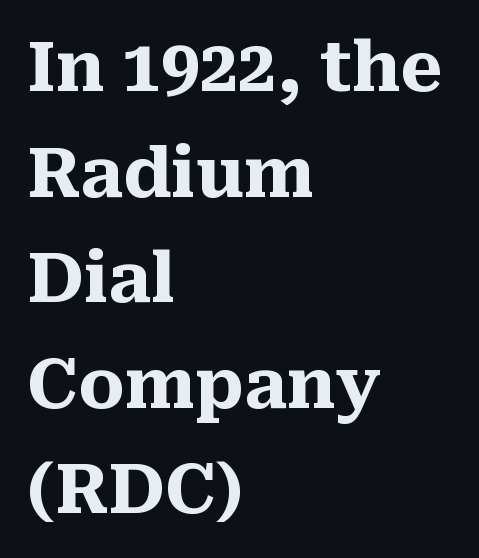
These words are printed bold, with thick strokes throughout. These lines were composed using upright roman letters. Students, note that the glyphs here touch the page at normal intervals. A typesetter would call this leading conventional body-copy spacing. Examine the stroke ends and you'll spot serifs. These lines are rendered in a variable-pitch font.
